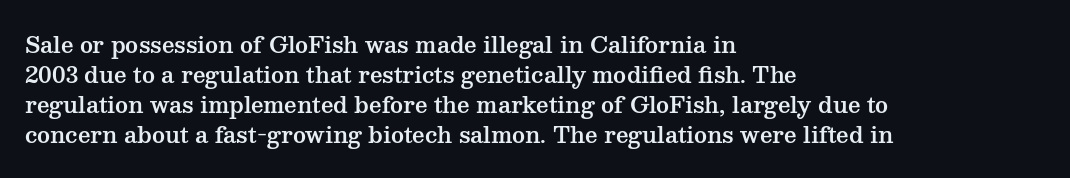
Q: Is the text italic (slanted)? A: No, it is upright.
Q: Is the text underlined? A: No.
Q: How is the paragraph aligned? A: Left-aligned.
Q: Is the spacing between letters normal or unusually wide? A: Normal.
Q: Is the spacing between lines tight, normal or loose? A: Normal.
